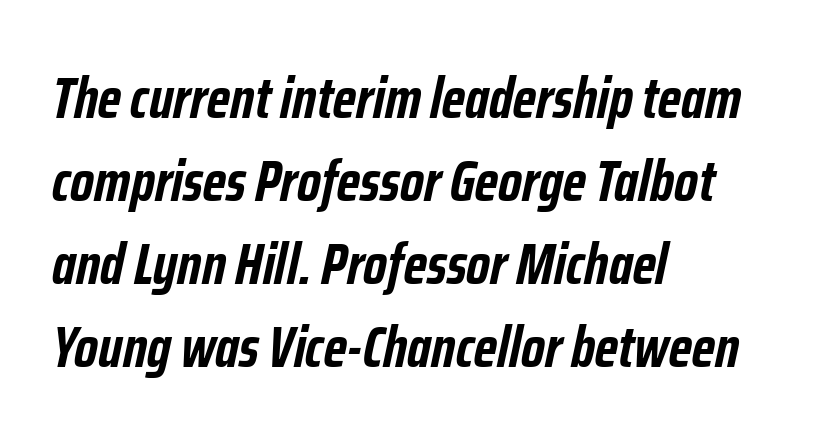
The image shows 58 px semibold, condensed type, italic (leaning right); set left-aligned, normal line spacing (1.43x), normal letter spacing, not underlined; low stroke contrast and a medium x-height.
